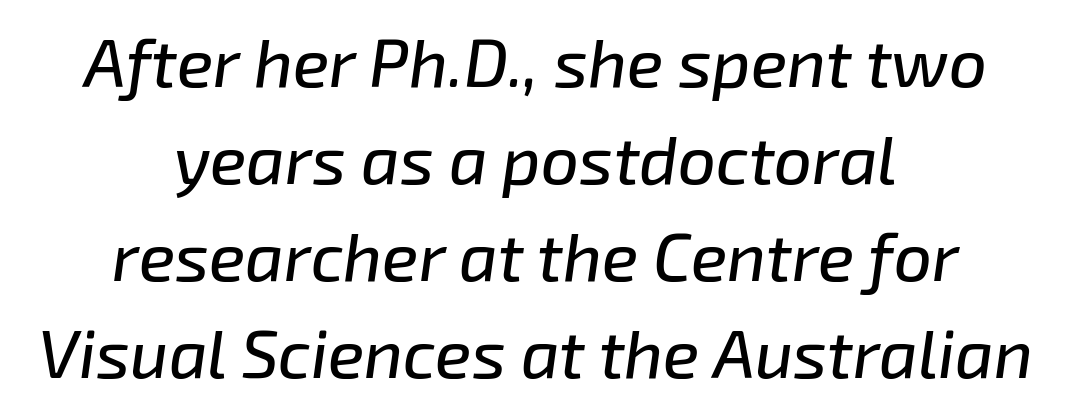
The image shows 67 px text type, italic (leaning right); set centered, normal line spacing (1.45x), normal letter spacing, not underlined; low stroke contrast and a medium x-height.
